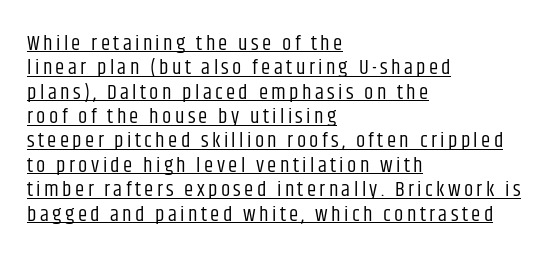
Q: Is the text bold? A: No.
Q: Is the text italic (slanted)? A: No, it is upright.
Q: Is the text underlined? A: Yes.
Q: How is the paragraph aligned? A: Left-aligned.
